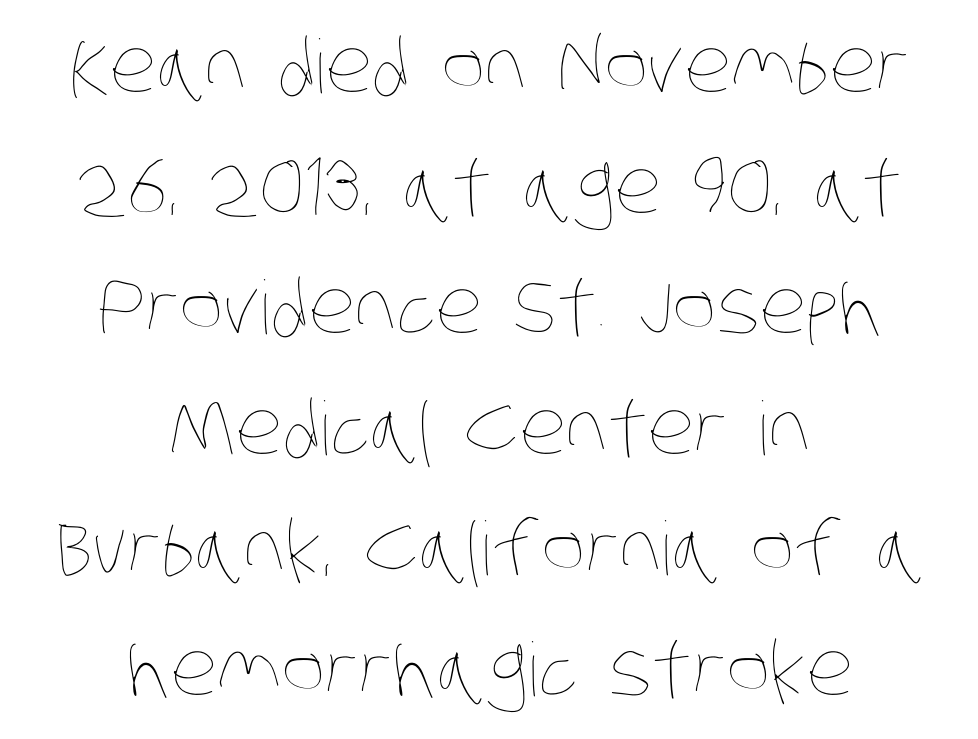
{"bold": "no", "weight": "thin", "width": "condensed", "stroke_contrast": "low", "x_height": "large", "monospaced": "no", "underline": "no", "align": "center", "line_spacing": "normal", "line_spacing_ratio": 1.63, "letter_spacing": "normal", "letter_spacing_em": 0.0, "glyph_px": 74}
